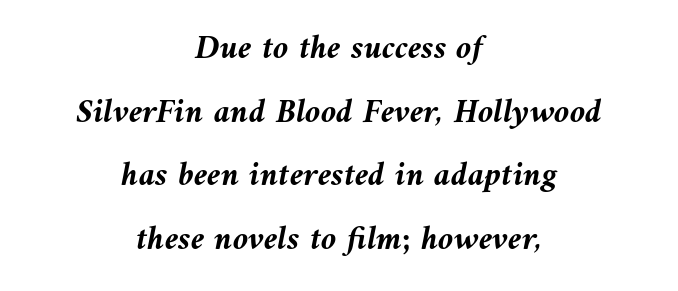
Q: Is the text bold? A: Yes.
Q: Is the text italic (slanted)? A: Yes, it leans left by about 9 degrees.
Q: Is the text underlined? A: No.
Q: How is the paragraph aligned? A: Centered.
Q: Is the spacing between letters normal or unusually wide? A: Normal.
Q: Width (condensed, normal, or wide)? A: Normal.
Q: Stroke contrast? A: Medium.
Q: x-height? A: Medium.
Q: Monospaced? A: No.
